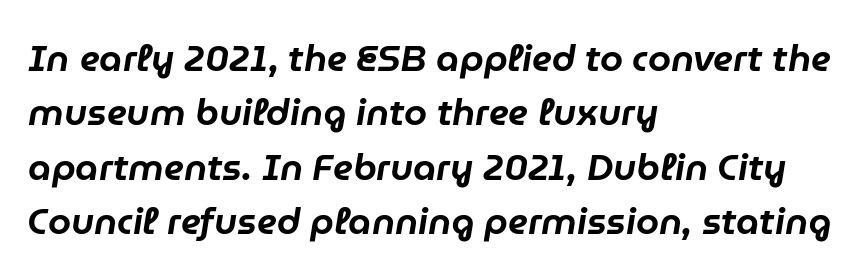
The image shows 37 px text type, italic (leaning right); set left-aligned, normal line spacing (1.47x), normal letter spacing, not underlined; low stroke contrast and a medium x-height.
